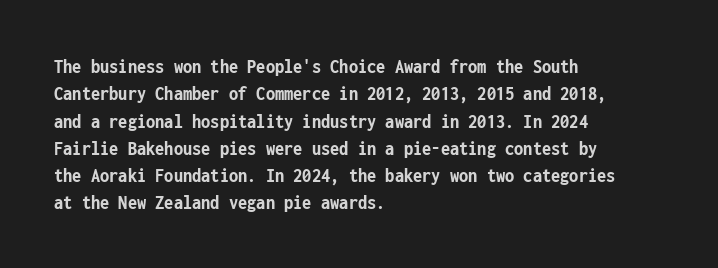
Q: Is the text bold? A: Yes.
Q: Is the text italic (slanted)? A: No, it is upright.
Q: Is the text underlined? A: No.
Q: How is the paragraph aligned? A: Left-aligned.
Q: Is the spacing between letters normal or unusually wide? A: Normal.
Q: Is the spacing between lines tight, normal or loose? A: Normal.
